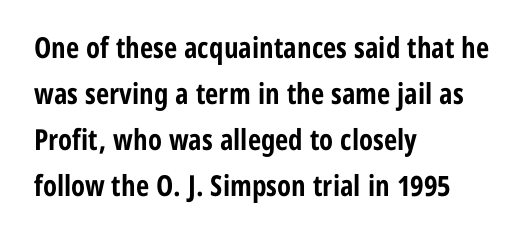
{"serif": "no", "italic": "no", "bold": "yes", "weight": "bold", "width": "condensed", "stroke_contrast": "low", "x_height": "medium", "monospaced": "no", "underline": "no", "align": "left", "line_spacing": "normal", "line_spacing_ratio": 1.59, "letter_spacing": "normal", "letter_spacing_em": 0.0, "glyph_px": 29}
